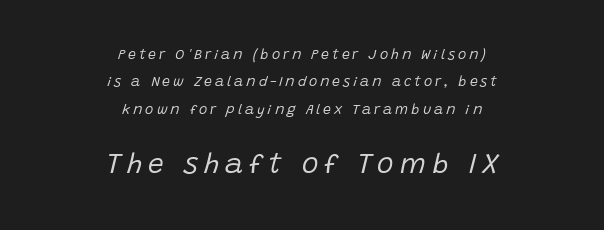
{"italic": "yes", "lean": "right", "slant_degrees": 15, "bold": "no", "weight": "regular", "width": "normal", "stroke_contrast": "low", "x_height": "large", "monospaced": "no", "underline": "no", "align": "center", "line_spacing": "loose", "line_spacing_ratio": 1.95, "letter_spacing": "wide", "letter_spacing_em": 0.21, "larger_block": "second", "size_ratio": 2.0, "glyph_px": 28}
